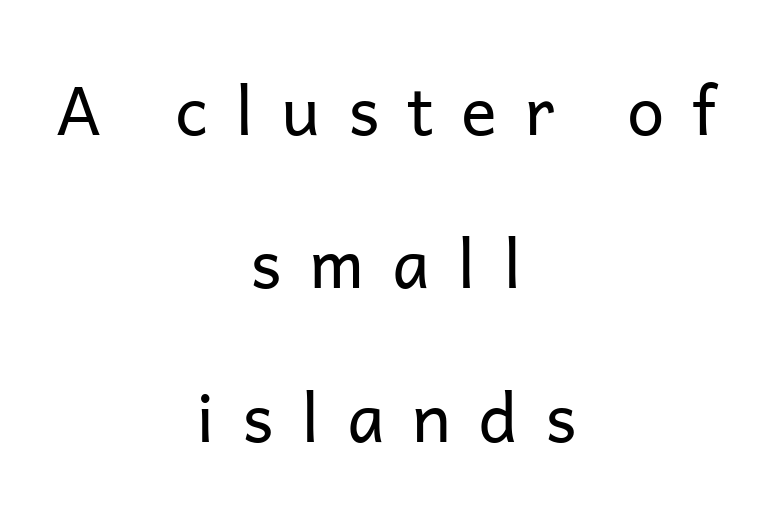
{"serif": "no", "italic": "no", "bold": "no", "weight": "regular", "width": "normal", "stroke_contrast": "low", "x_height": "medium", "monospaced": "no", "underline": "no", "align": "center", "line_spacing": "loose", "line_spacing_ratio": 2.29, "letter_spacing": "wide", "letter_spacing_em": 0.41, "glyph_px": 67}
